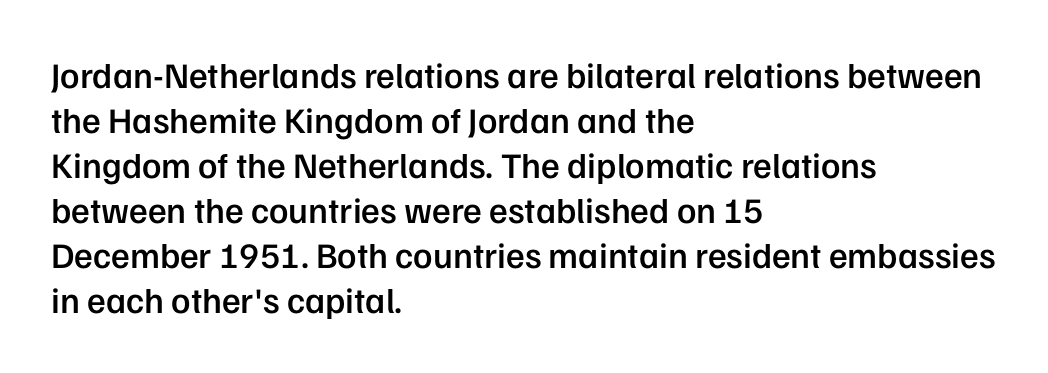
{"serif": "no", "italic": "no", "bold": "semi", "weight": "semibold", "width": "normal", "stroke_contrast": "low", "x_height": "medium", "monospaced": "no", "underline": "no", "align": "left", "line_spacing": "normal", "line_spacing_ratio": 1.25, "letter_spacing": "normal", "letter_spacing_em": 0.0, "glyph_px": 36}
